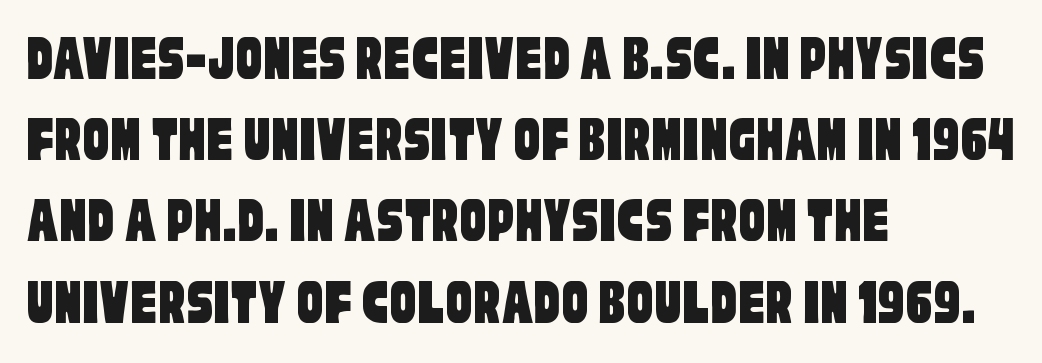
{"serif": "no", "width": "condensed", "stroke_contrast": "low", "x_height": "large", "monospaced": "no", "underline": "no", "align": "left", "line_spacing_ratio": 1.23, "letter_spacing": "normal", "letter_spacing_em": 0.0, "glyph_px": 66}
